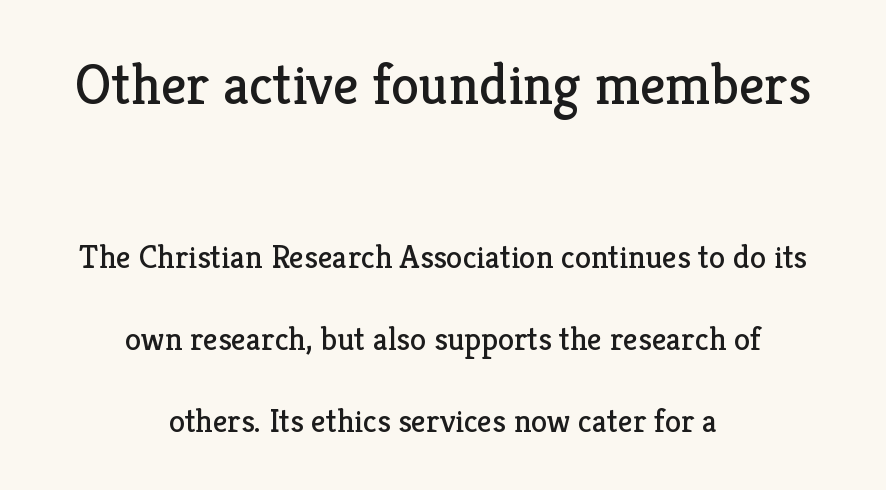
The image shows 57 px regular-weight serif type, upright; set centered, loose line spacing (2.48x), normal letter spacing, not underlined; the first (top) block is 1.73x larger; low stroke contrast and a medium x-height.
